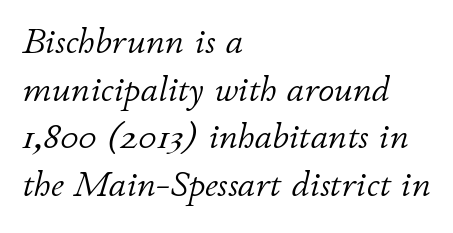
{"italic": "yes", "lean": "right", "slant_degrees": 11, "bold": "no", "weight": "light", "width": "normal", "stroke_contrast": "low", "x_height": "small", "monospaced": "no", "underline": "no", "align": "left", "line_spacing": "normal", "line_spacing_ratio": 1.32, "letter_spacing": "normal", "letter_spacing_em": 0.0, "glyph_px": 36}
